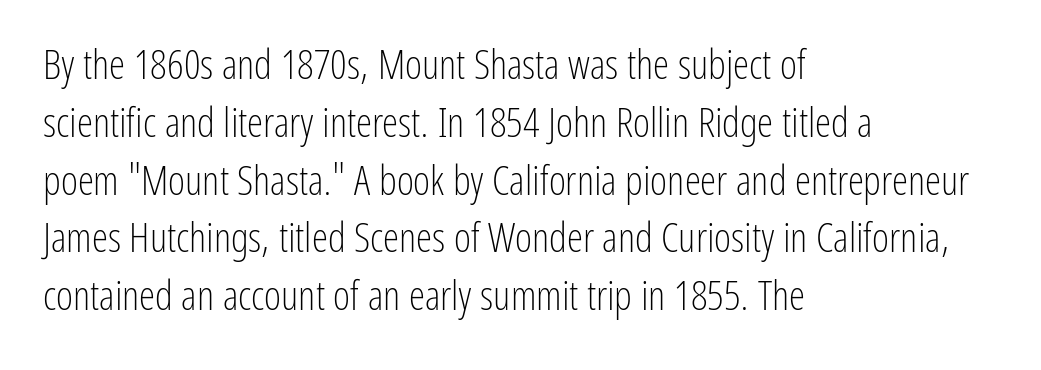
Nothing unusual about the tracking: characters are spaced as the font intends. Where is the straight margin? On the left. The letters stand upright; this is a roman face. Is the stroke heavy? The answer is a plain regular-or-lighter.
